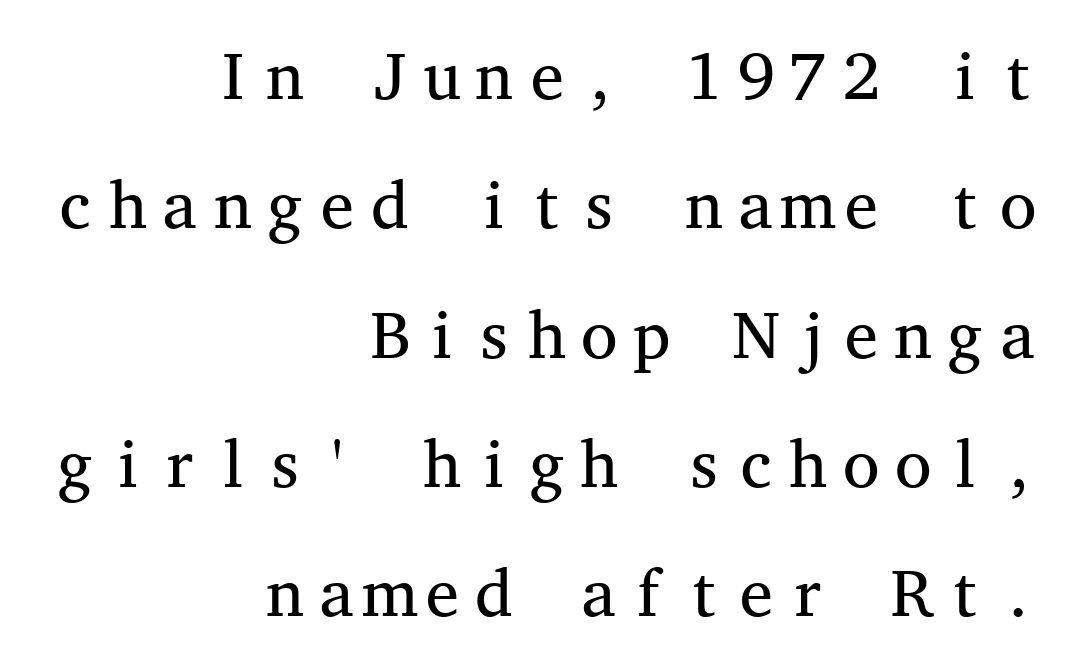
The typesetting does not lean heavy: it is not bold. Each new line begins a long way beneath the previous one. Unlike a clean sans, this face finishes its strokes with serifs. Does the copy run flush right? Yes — the right margin is perfectly even. Is this a fixed-width face? Yes — each glyph sits in an identical cell.
